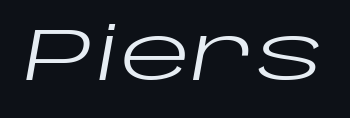
Is this a heavy cut? Hardly; it is regular or lighter. Do the characters align in a grid? No, the font is proportional. The lettering tilts uniformly, giving the passage an italic look. The letters sit at their default tracking, neither squeezed nor spread.
